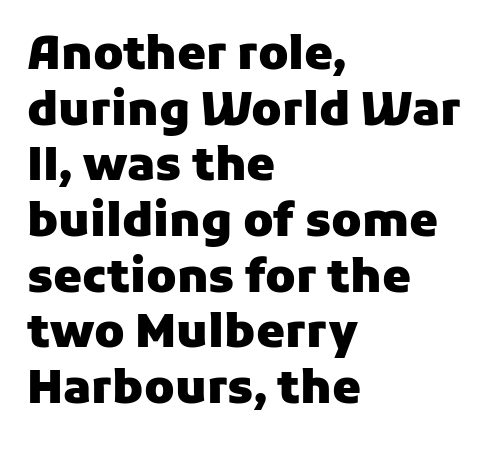
The type is set solid horizontally, with unmodified tracking. A typesetter would label this face a sans. You'd pick this weight for a headline — it's a proper bold. If you drew a ruler down the left edge, every line would touch it.
